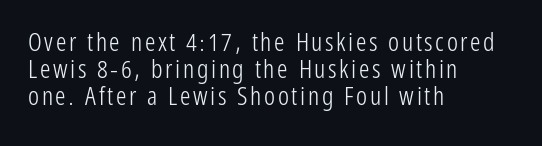
The specimen reads as upright at a glance. The zone under the glyphs is completely vacant. Does the leading feel generous? Not at all — it's pinched. Visually the block forms a straight wall on the left and a jagged coastline on the right.
